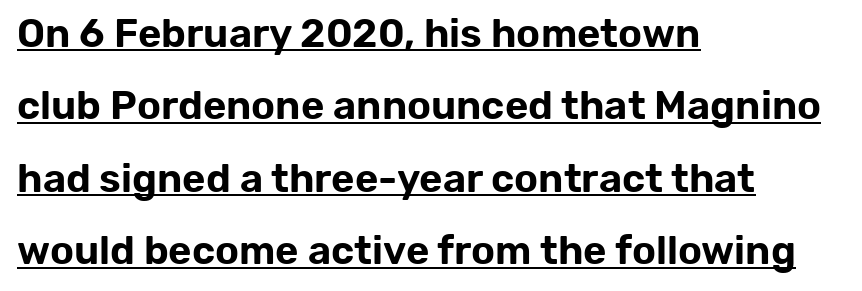
Honestly, the underline is the first thing you notice here. Do the characters align in a grid? No, the font is proportional. The typography opts for an upright posture over an oblique one. Glyph-to-glyph distance matches everyday printed text. Font category for this specimen: sans-serif.
